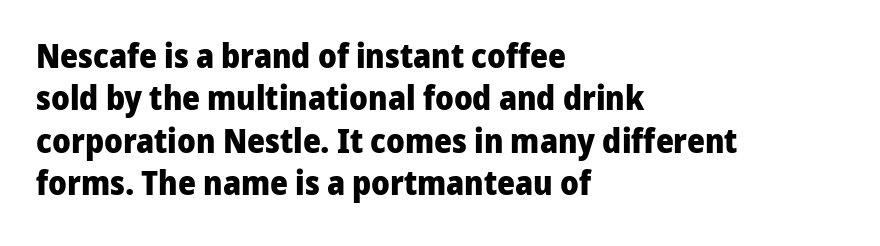
Q: Is the text bold? A: Yes.
Q: Is the text italic (slanted)? A: No, it is upright.
Q: Is the typeface a serif or a sans-serif typeface? A: Sans-serif.
Q: Is the text underlined? A: No.
Q: How is the paragraph aligned? A: Left-aligned.
Q: Is the spacing between letters normal or unusually wide? A: Normal.
Q: Is the spacing between lines tight, normal or loose? A: Normal.
Q: Width (condensed, normal, or wide)? A: Normal.
Q: Stroke contrast? A: Low.
Q: x-height? A: Medium.
Q: Monospaced? A: No.
